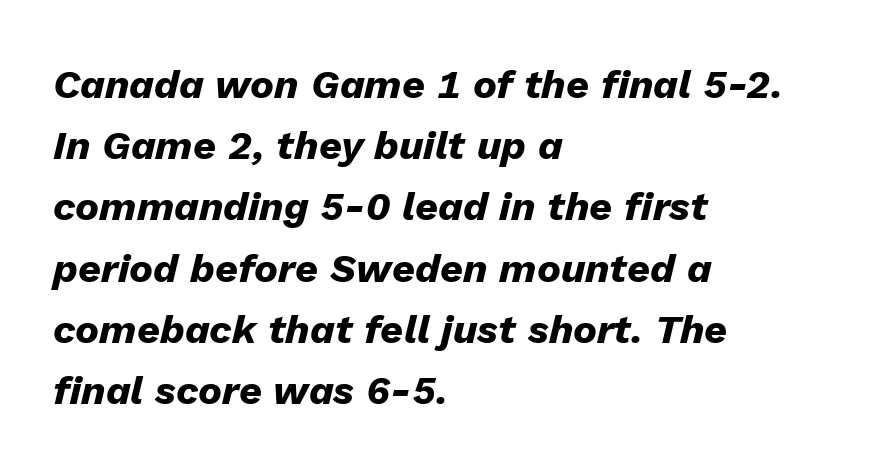
A typesetter would call this zero additional tracking. These lines are rendered in a variable-pitch font. If you measured baseline to baseline, you'd find a middling distance. Reading down the block, your eye returns to a fixed left position each line. Does the lettering tilt? It does — this is italic.
